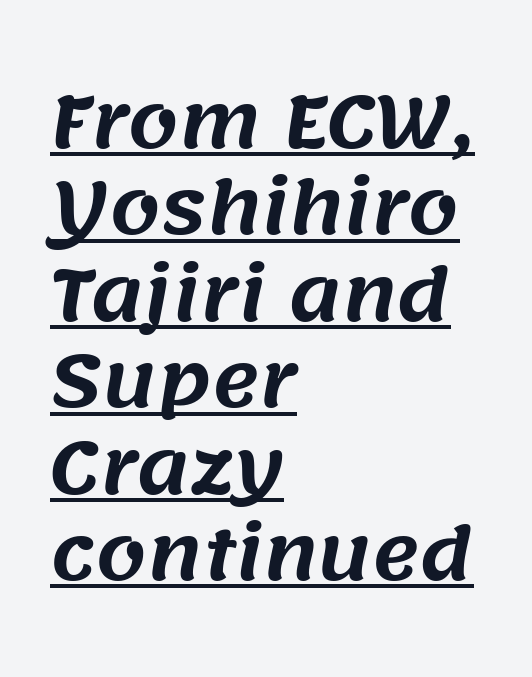
All the whitespace from short lines collects on the right. Here the designer chose a conventional face with non-uniform glyph widths. The words here are underlined. A sans-serif font was chosen for this passage. The horizontal fit of the characters is conventional and even.
